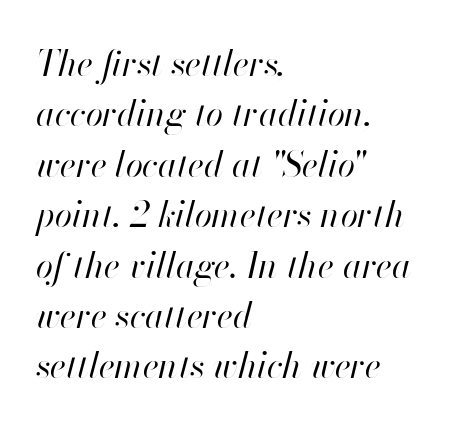
{"italic": "yes", "lean": "right", "slant_degrees": 13, "bold": "no", "weight": "regular", "width": "normal", "stroke_contrast": "high", "x_height": "small", "monospaced": "no", "underline": "no", "align": "left", "line_spacing": "normal", "line_spacing_ratio": 1.44, "letter_spacing": "normal", "letter_spacing_em": 0.0, "glyph_px": 35}
